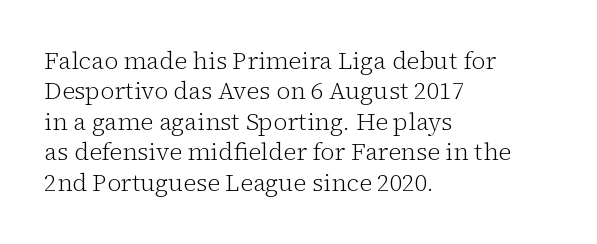
The image shows 24 px text type, upright; set left-aligned, normal line spacing (1.27x), normal letter spacing, not underlined.
